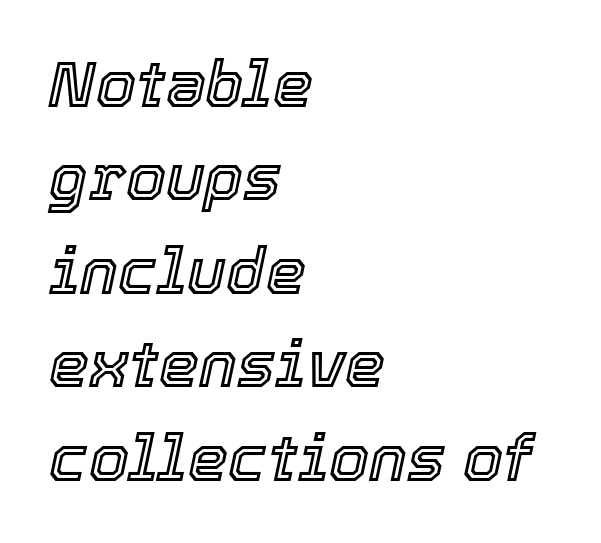
Q: Is the text italic (slanted)? A: Yes, it leans right by about 12 degrees.
Q: Is the text underlined? A: No.
Q: How is the paragraph aligned? A: Left-aligned.
Q: Is the spacing between letters normal or unusually wide? A: Normal.
Q: Is the spacing between lines tight, normal or loose? A: Normal.
Q: Width (condensed, normal, or wide)? A: Normal.
Q: x-height? A: Medium.
Q: Monospaced? A: No.
